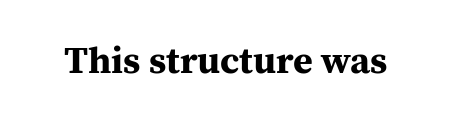
The image shows 38 px bold serif type, upright; set normal letter spacing, not underlined; medium stroke contrast and a medium x-height.
